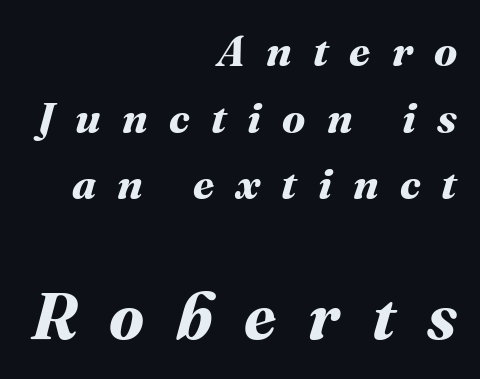
The image shows 65 px bold type; set right-aligned, normal line spacing (1.55x), unusually wide letter spacing (+0.49 em), not underlined; the second (bottom) block is 1.51x larger; medium stroke contrast and a medium x-height.
